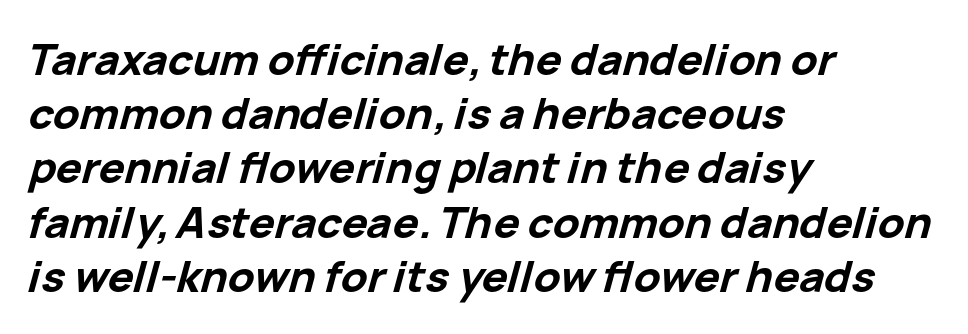
Q: Is the text bold? A: Yes.
Q: Is the text italic (slanted)? A: Yes, it leans right by about 15 degrees.
Q: Is the text underlined? A: No.
Q: How is the paragraph aligned? A: Left-aligned.
Q: Is the spacing between letters normal or unusually wide? A: Normal.
Q: Is the spacing between lines tight, normal or loose? A: Normal.
Q: Width (condensed, normal, or wide)? A: Normal.
Q: Stroke contrast? A: Low.
Q: x-height? A: Medium.
Q: Monospaced? A: No.
